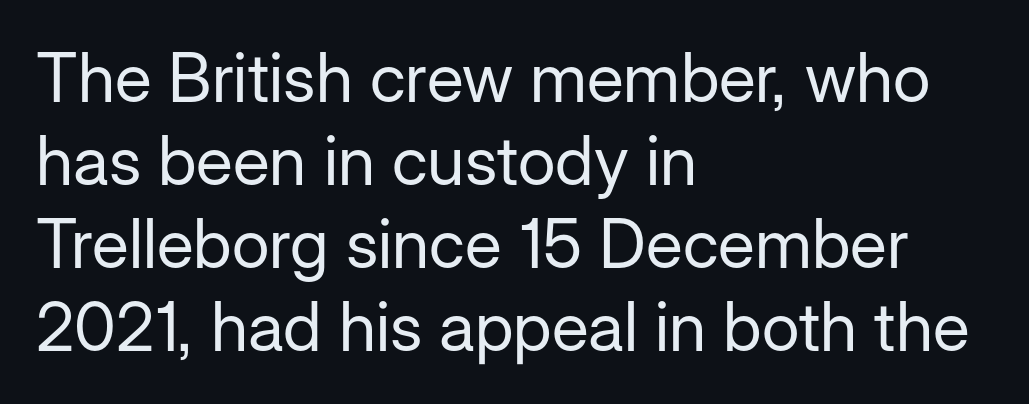
{"serif": "no", "italic": "no", "bold": "no", "weight": "regular", "width": "normal", "stroke_contrast": "low", "x_height": "medium", "monospaced": "no", "underline": "no", "align": "left", "line_spacing_ratio": 1.22, "letter_spacing": "normal", "letter_spacing_em": 0.0, "glyph_px": 68}
